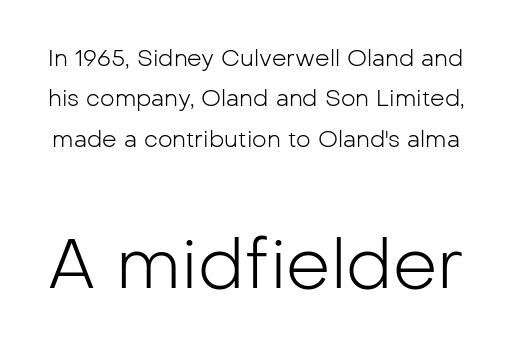
Q: Is the text bold? A: No.
Q: Is the text italic (slanted)? A: No, it is upright.
Q: Is the typeface a serif or a sans-serif typeface? A: Sans-serif.
Q: Is the text underlined? A: No.
Q: Is the spacing between letters normal or unusually wide? A: Normal.
Q: Which block of text is set in a larger size, the first (top) or the second (bottom)? A: The second (bottom) one.
Q: Width (condensed, normal, or wide)? A: Normal.
Q: Stroke contrast? A: Low.
Q: x-height? A: Medium.
Q: Monospaced? A: No.
